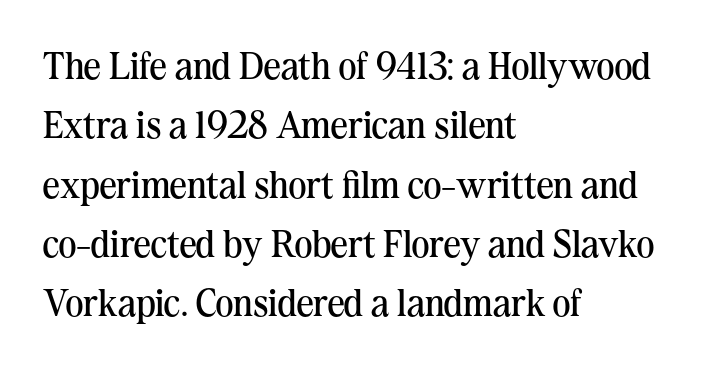
The image shows 38 px regular-weight serif type, upright; set left-aligned, normal line spacing (1.56x), normal letter spacing, not underlined; medium stroke contrast and a medium x-height.
